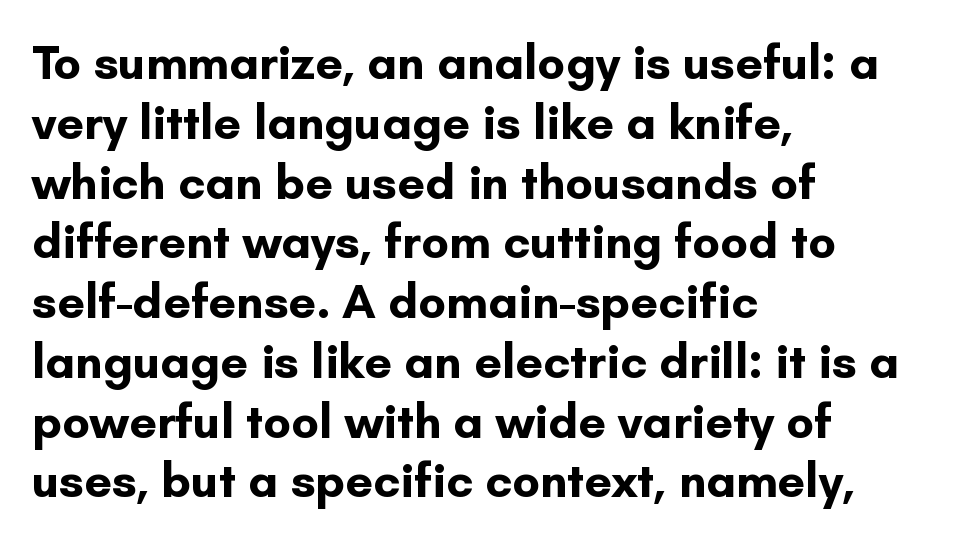
A clean baseline with only descenders dipping below it. Short and long lines alike share a common starting point at left. Caption: standard tracking, unaltered. Italic? Not at all — the glyphs are vertical. Its strokes are broad and dark, the hallmark of bold type. What kind of face is this? One without serifs — a sans.
